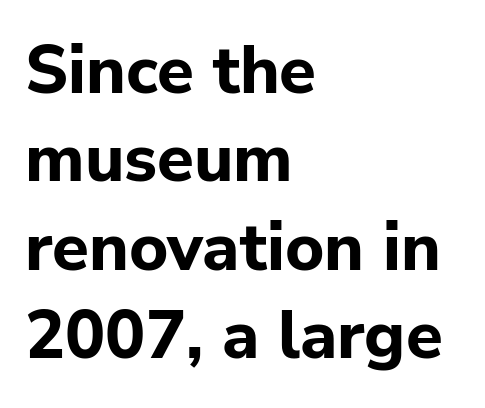
Q: Is the text bold? A: Yes.
Q: Is the text italic (slanted)? A: No, it is upright.
Q: Is the typeface a serif or a sans-serif typeface? A: Sans-serif.
Q: Is the text underlined? A: No.
Q: How is the paragraph aligned? A: Left-aligned.
Q: Is the spacing between letters normal or unusually wide? A: Normal.
Q: Is the spacing between lines tight, normal or loose? A: Normal.
Q: Width (condensed, normal, or wide)? A: Normal.
Q: Stroke contrast? A: Low.
Q: x-height? A: Medium.
Q: Monospaced? A: No.
